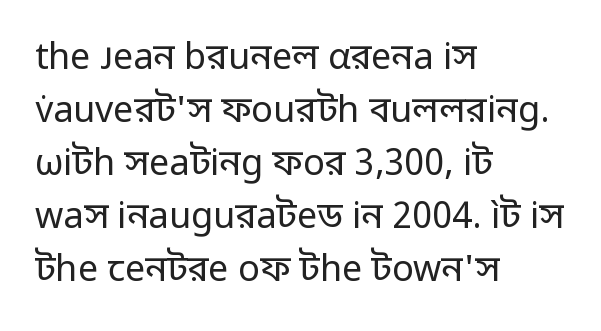
{"serif": "no", "italic": "no", "bold": "no", "weight": "regular", "width": "normal", "stroke_contrast": "low", "x_height": "medium", "monospaced": "no", "underline": "no", "align": "left", "line_spacing": "normal", "line_spacing_ratio": 1.47, "letter_spacing": "normal", "letter_spacing_em": 0.0, "glyph_px": 36}
